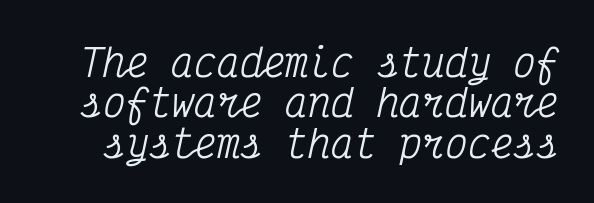
The image shows 38 px condensed serif type, italic (leaning right), monospaced; set tight line spacing (1.06x), normal letter spacing, not underlined; medium stroke contrast and a medium x-height.
